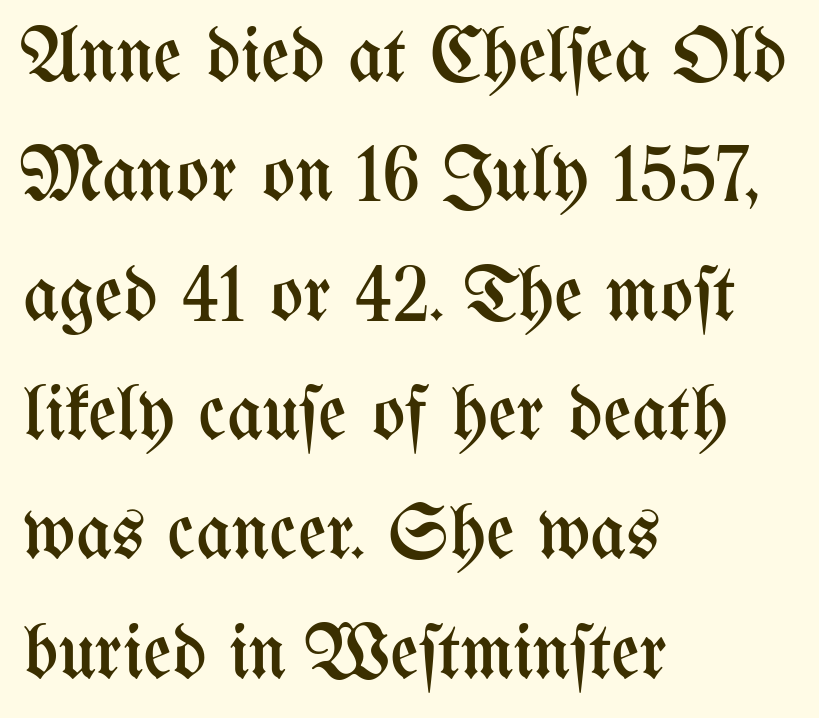
The weight would be labelled regular, book, light, or lighter still. Notice how the stems are strictly vertical — no italics here. This sample has the flowing, uneven cadence of proportional lettering. The setting favours the left margin, as ordinary paragraphs usually do. Students, note that the glyphs here touch the page at normal intervals.
